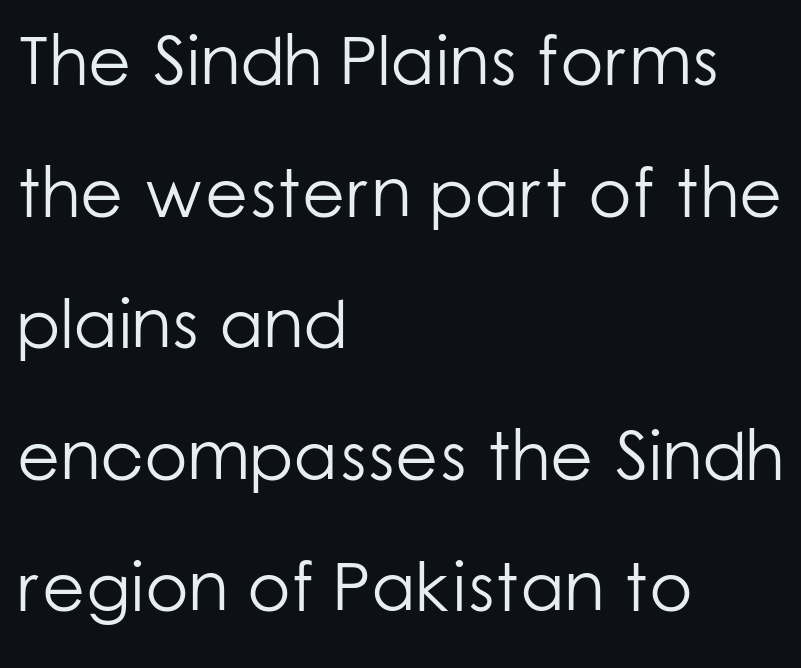
Posture: vertical. The rag falls on the right side of this text block. Compared with a typical body face, this is equally light or lighter still. Nope, no serifs anywhere on these letters. Is this a fixed-width face? No — the glyphs have proportional, varying widths. Just letters on the line, the space beneath them empty.
